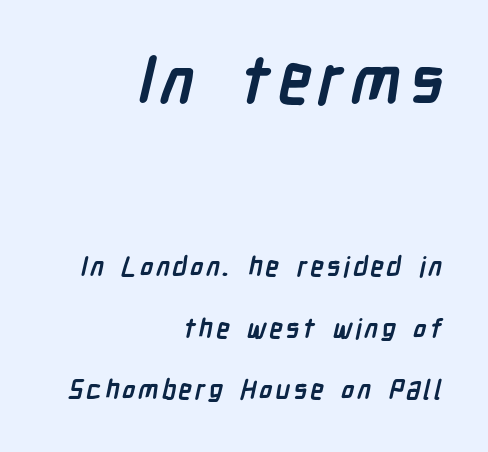
{"serif": "no", "bold": "yes", "weight": "semibold", "width": "condensed", "stroke_contrast": "low", "x_height": "medium", "monospaced": "no", "underline": "no", "align": "right", "line_spacing": "loose", "line_spacing_ratio": 2.28, "larger_block": "first", "size_ratio": 2.48, "glyph_px": 67}
